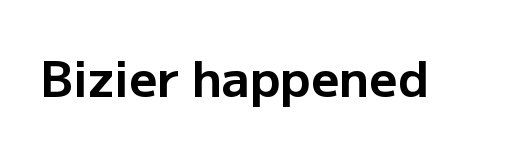
The image shows 49 px bold sans-serif type, upright; set normal letter spacing, not underlined; low stroke contrast and a medium x-height.
